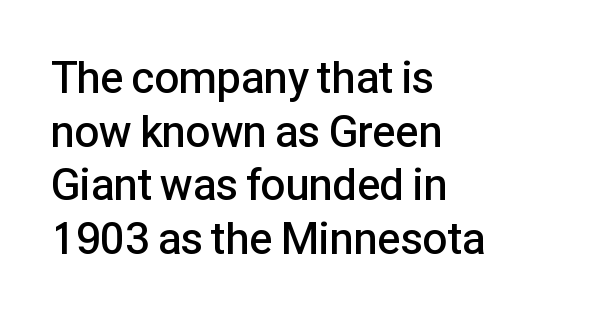
Nobody touched the tracking dial on this one. Quick note: underline off. Stroke thickness is moderately raised; the sample reads as semibold. Spacing verdict: proportional, widths tailored to each character. Nothing sits at the stroke ends, so this counts as sans-serif. These lines stack with their left ends in a neat column.
